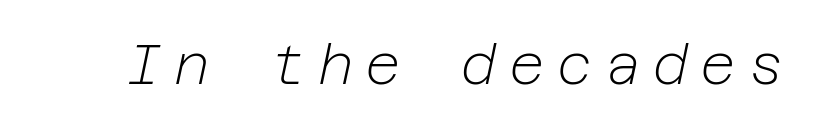
Q: Is the text bold? A: No.
Q: Is the text italic (slanted)? A: Yes, it leans right by about 12 degrees.
Q: Is the text underlined? A: No.
Q: Is the spacing between letters normal or unusually wide? A: Unusually wide.
Q: Width (condensed, normal, or wide)? A: Normal.
Q: Stroke contrast? A: Low.
Q: x-height? A: Medium.
